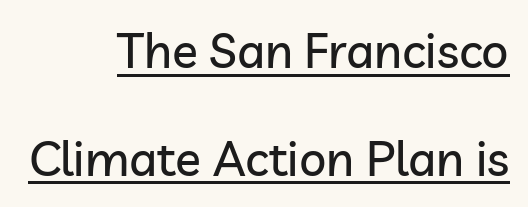
Q: Is the text italic (slanted)? A: No, it is upright.
Q: Is the typeface a serif or a sans-serif typeface? A: Sans-serif.
Q: Is the text underlined? A: Yes.
Q: How is the paragraph aligned? A: Right-aligned.
Q: Is the spacing between letters normal or unusually wide? A: Normal.
Q: Is the spacing between lines tight, normal or loose? A: Loose.
Q: Width (condensed, normal, or wide)? A: Normal.
Q: Stroke contrast? A: Low.
Q: x-height? A: Medium.
Q: Monospaced? A: No.
